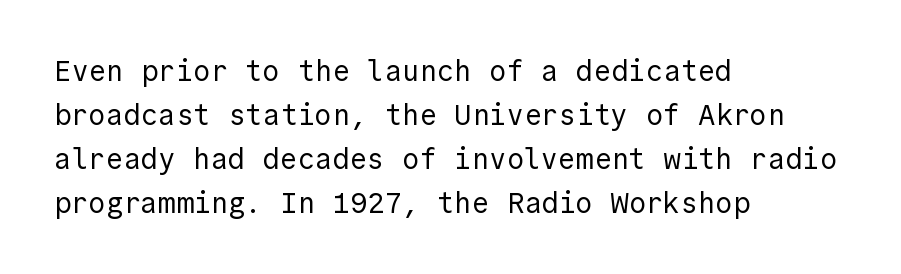
The image shows 29 px regular-weight sans-serif type, upright; set left-aligned, normal line spacing (1.52x), normal letter spacing, not underlined; a medium x-height.
